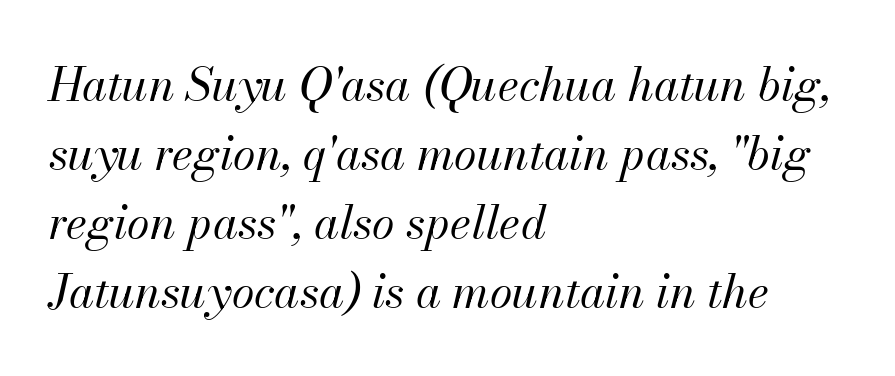
Q: Is the text bold? A: No.
Q: Is the text italic (slanted)? A: Yes, it leans right by about 13 degrees.
Q: Is the text underlined? A: No.
Q: How is the paragraph aligned? A: Left-aligned.
Q: Is the spacing between letters normal or unusually wide? A: Normal.
Q: Is the spacing between lines tight, normal or loose? A: Normal.
Q: Width (condensed, normal, or wide)? A: Normal.
Q: Stroke contrast? A: Medium.
Q: x-height? A: Small.
Q: Monospaced? A: No.
